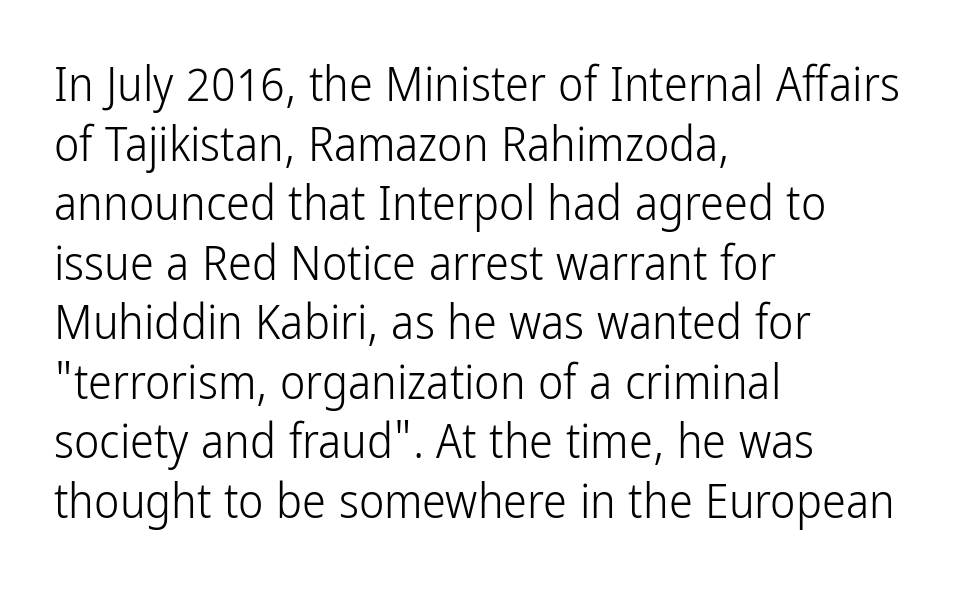
There is no visible air inserted between adjacent glyphs. The glyphs in this specimen are sans serif. Tall strokes in this sample are plumb rather than angled. Where is the straight margin? On the left. Stems and bowls with no extra thickness — not bold.
